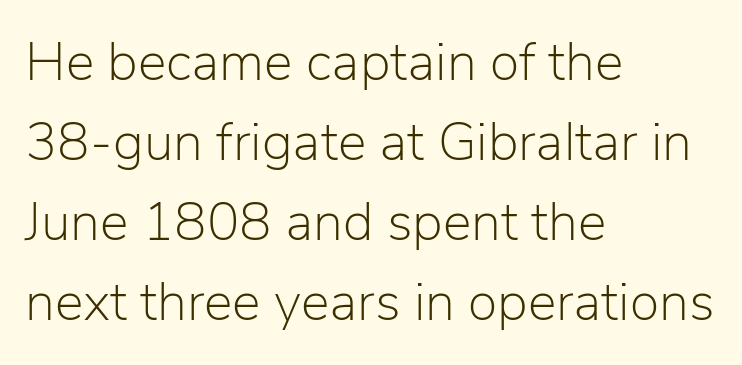
{"serif": "no", "italic": "no", "bold": "no", "weight": "light", "width": "normal", "stroke_contrast": "low", "x_height": "medium", "monospaced": "no", "underline": "no", "align": "left", "line_spacing": "normal", "line_spacing_ratio": 1.48, "letter_spacing": "normal", "letter_spacing_em": 0.0, "glyph_px": 54}
